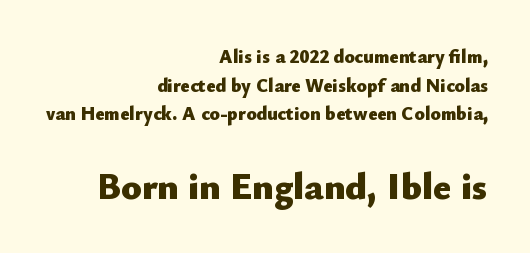
{"serif": "no", "italic": "no", "bold": "yes", "weight": "heavy", "width": "normal", "stroke_contrast": "low", "x_height": "small", "monospaced": "no", "underline": "no", "align": "right", "line_spacing": "normal", "line_spacing_ratio": 1.51, "letter_spacing": "normal", "letter_spacing_em": 0.0, "larger_block": "second", "size_ratio": 2.0, "glyph_px": 38}
